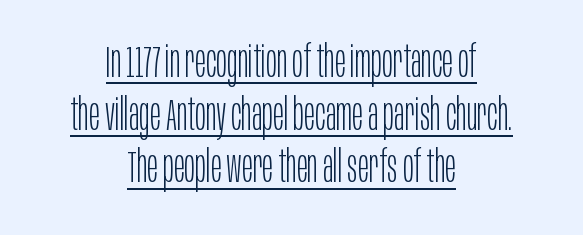
The image shows 45 px light, condensed sans-serif type, upright; set centered, line spacing 1.17x, normal letter spacing, underlined; low stroke contrast and a large x-height.
